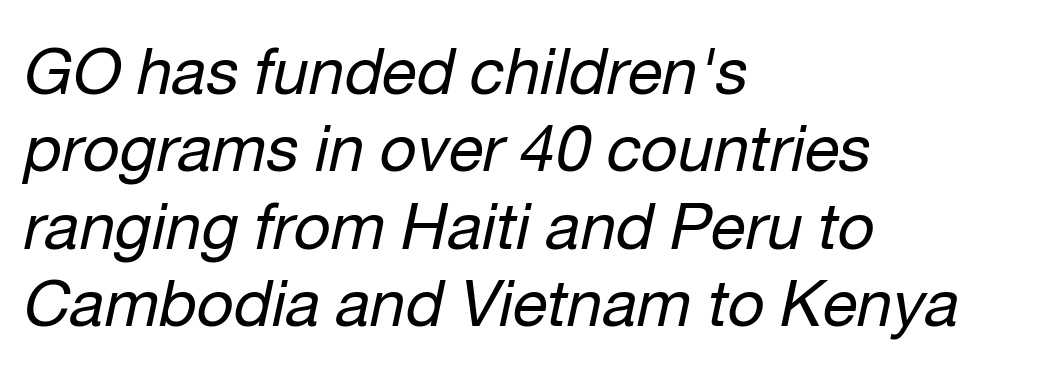
The image shows 64 px regular-weight type, italic (leaning right); set left-aligned, line spacing 1.21x, normal letter spacing, not underlined; low stroke contrast and a medium x-height.
